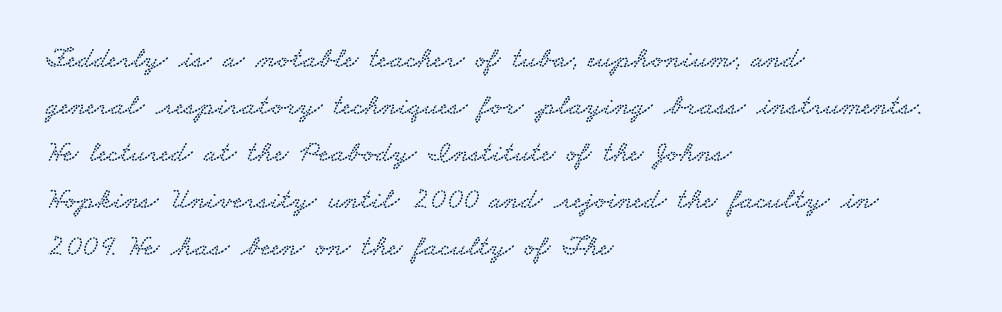
Every row of glyphs begins at an identical x-position on the left. Quick note: interline space is typical. Observe the ordinary spacing: letters are neighbours, not strangers.
